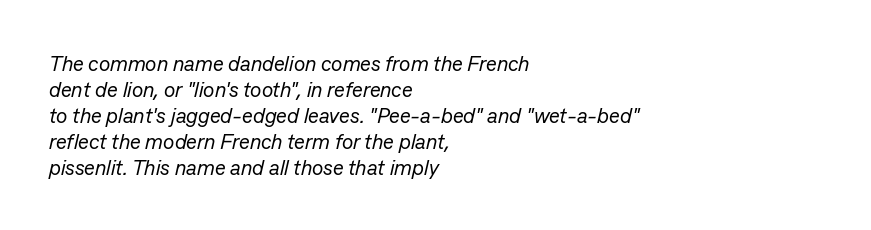
Q: Is the text bold? A: No.
Q: Is the text italic (slanted)? A: Yes, it leans right by about 13 degrees.
Q: Is the text underlined? A: No.
Q: How is the paragraph aligned? A: Left-aligned.
Q: Is the spacing between letters normal or unusually wide? A: Normal.
